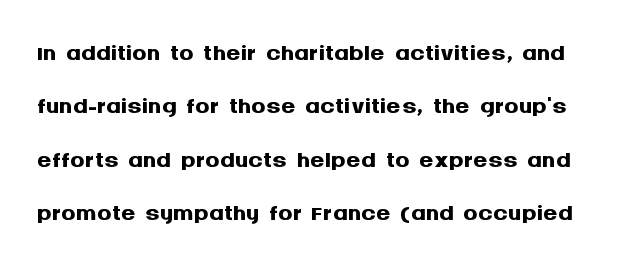
These lines are rendered in a variable-pitch font. Each letter's strokes conclude bluntly, with no projecting serifs. In terms of leading, this rendering sits right in the middle. Does extra space separate the letters? No, they use regular spacing. Letters rest on an invisible, unmarked baseline.
